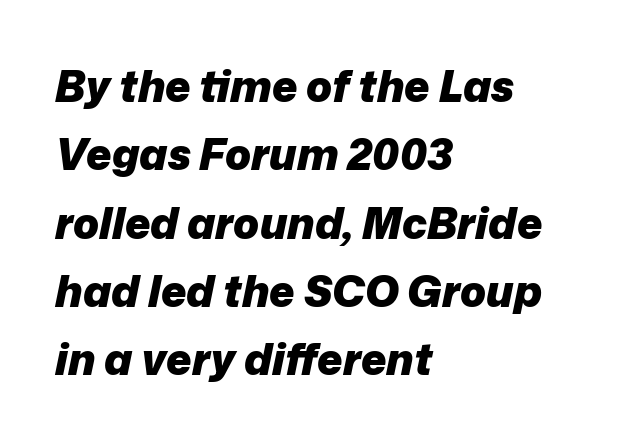
The image shows 43 px heavy type, italic (leaning right); set left-aligned, normal line spacing (1.59x), normal letter spacing, not underlined; low stroke contrast and a medium x-height.
